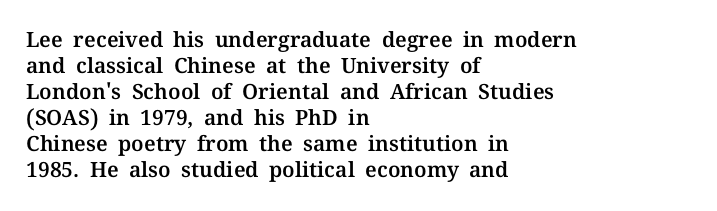
The image shows 21 px text type, upright; set left-aligned, line spacing 1.24x, normal letter spacing, not underlined.
